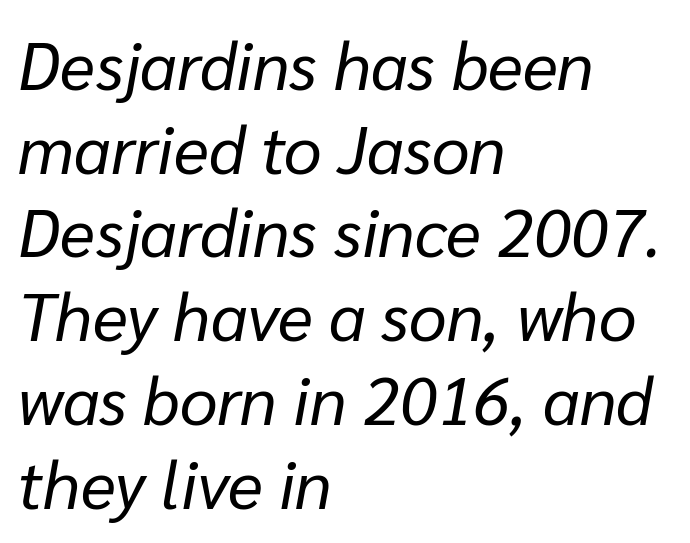
{"italic": "yes", "lean": "right", "slant_degrees": 10, "bold": "no", "weight": "regular", "width": "normal", "stroke_contrast": "low", "x_height": "medium", "monospaced": "no", "underline": "no", "align": "left", "line_spacing": "normal", "line_spacing_ratio": 1.25, "letter_spacing": "normal", "letter_spacing_em": 0.0, "glyph_px": 67}
